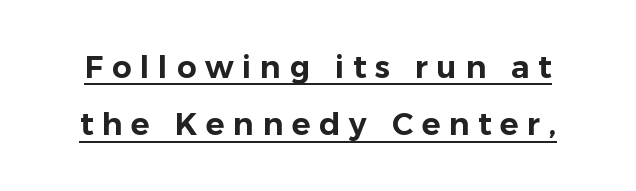
The type is letterspaced generously, with wide tracking. Check where the strokes stop: nothing finishes them off — pure sans. Students, observe the line beneath the letters — that is underlining. Posture: straight, roman, zero tilt. This sample has the flowing, uneven cadence of proportional lettering.
